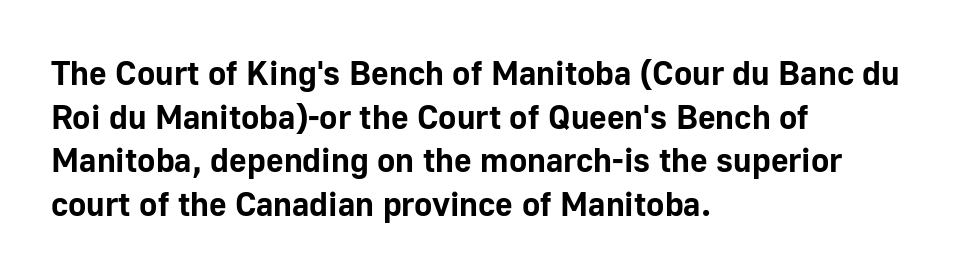
Quick note: not italic, upright. Nothing sits at the stroke ends, so this counts as sans-serif. Horizontally, the lines are justified to the leading edge only. Does the weight exceed regular? Yes, all the way to bold. Honestly, the letter spacing is just normal — you wouldn't notice it.
